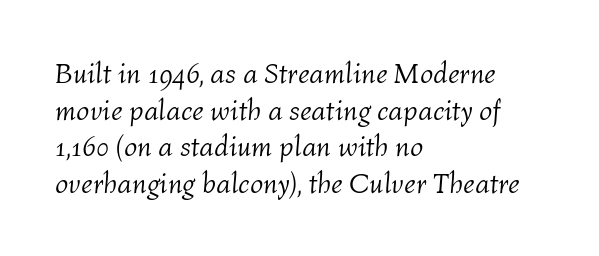
The image shows 29 px light type, italic (leaning right); set left-aligned, normal line spacing (1.26x), normal letter spacing, not underlined; medium stroke contrast and a medium x-height.
